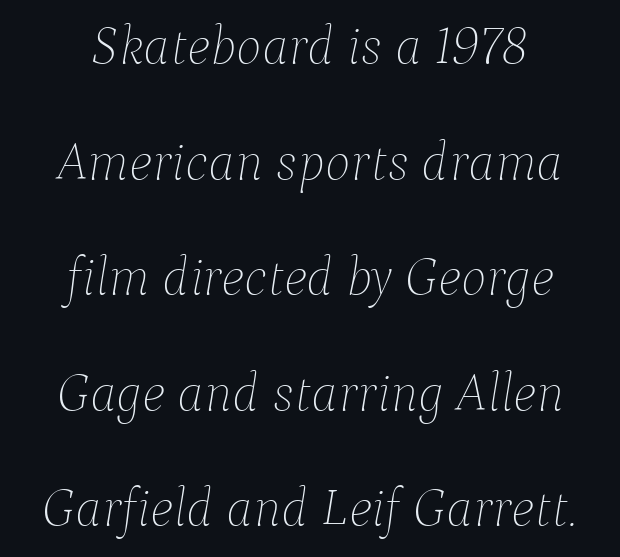
Q: Is the text bold? A: No.
Q: Is the text italic (slanted)? A: Yes, it leans right by about 9 degrees.
Q: Is the text underlined? A: No.
Q: How is the paragraph aligned? A: Centered.
Q: Is the spacing between letters normal or unusually wide? A: Normal.
Q: Is the spacing between lines tight, normal or loose? A: Loose.
Q: Width (condensed, normal, or wide)? A: Normal.
Q: Stroke contrast? A: Low.
Q: x-height? A: Medium.
Q: Monospaced? A: No.
